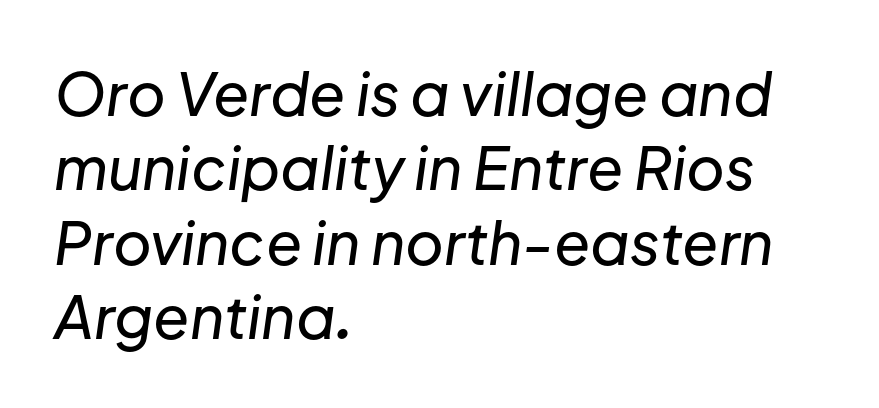
Q: Is the text italic (slanted)? A: Yes, it leans right by about 8 degrees.
Q: Is the text underlined? A: No.
Q: How is the paragraph aligned? A: Left-aligned.
Q: Is the spacing between letters normal or unusually wide? A: Normal.
Q: Is the spacing between lines tight, normal or loose? A: Normal.
Q: Width (condensed, normal, or wide)? A: Normal.
Q: Stroke contrast? A: Low.
Q: x-height? A: Medium.
Q: Monospaced? A: No.
